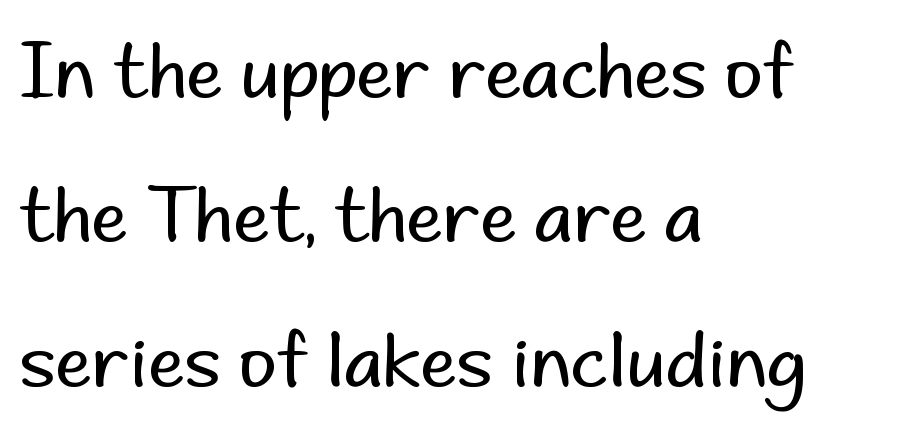
The image shows 74 px regular-weight sans-serif type, upright; set left-aligned, loose line spacing (1.95x), normal letter spacing, not underlined; low stroke contrast and a small x-height.
